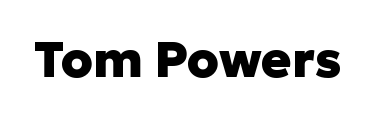
When letters stand straight like this, we call the style roman or upright. The line texture is even and compact thanks to regular tracking. Caption: bold face, heavy strokes. Each letter keeps its own natural width here, so spacing adapts to shape.
